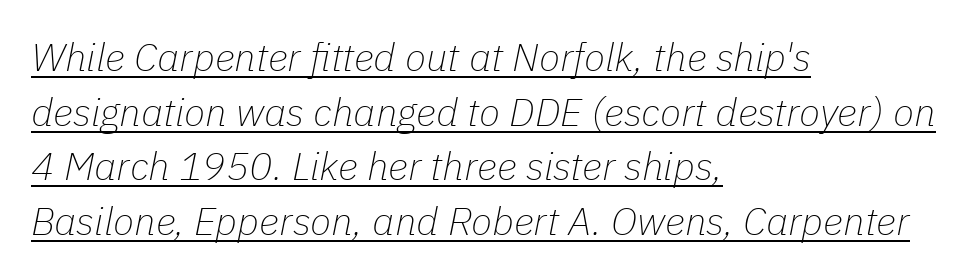
{"italic": "yes", "lean": "right", "slant_degrees": 11, "bold": "no", "weight": "thin", "width": "normal", "stroke_contrast": "low", "x_height": "medium", "monospaced": "no", "underline": "yes", "align": "left", "line_spacing": "normal", "line_spacing_ratio": 1.4, "letter_spacing": "normal", "letter_spacing_em": 0.0, "glyph_px": 39}
